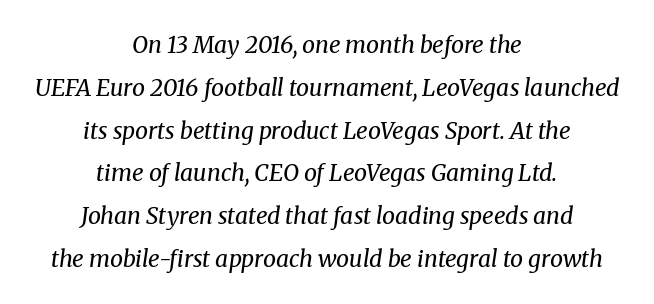
Which margin do the lines hug? Neither — every line sits in the middle. Nobody touched the tracking dial on this one. The typesetting does not lean heavy: it is not bold. The specimen reads as italic at a glance. Honestly, there is no underline to notice here at all.
